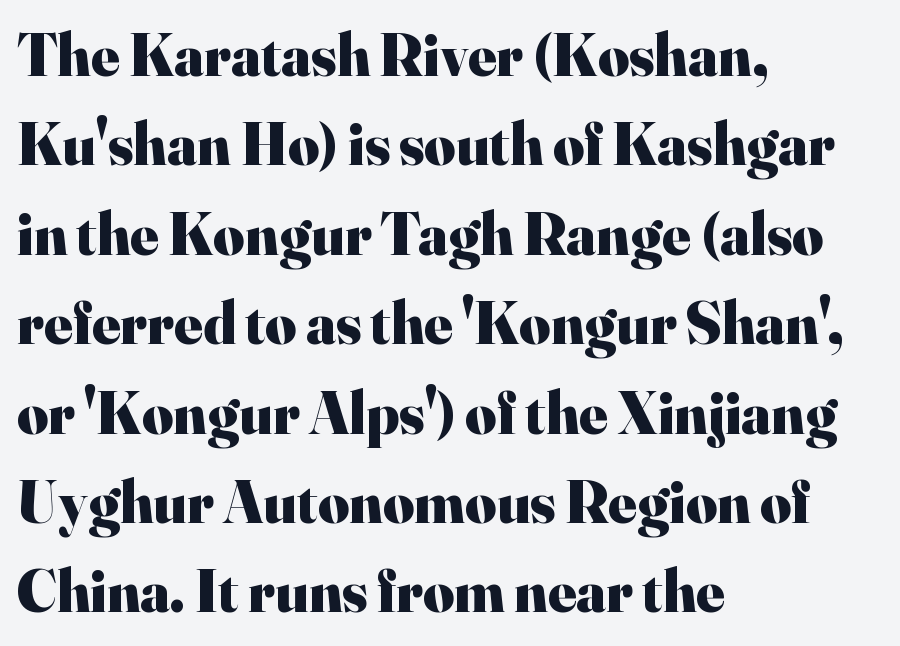
{"serif": "yes", "italic": "no", "bold": "yes", "weight": "heavy", "width": "normal", "stroke_contrast": "high", "x_height": "small", "monospaced": "no", "underline": "no", "align": "left", "line_spacing": "normal", "line_spacing_ratio": 1.49, "letter_spacing": "normal", "letter_spacing_em": 0.0, "glyph_px": 60}
